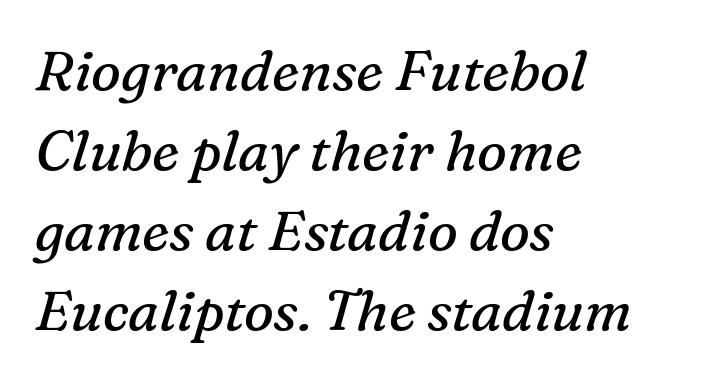
The image shows 56 px regular-weight serif type, italic (leaning right); set left-aligned, normal line spacing (1.43x), normal letter spacing, not underlined; medium stroke contrast and a medium x-height.
